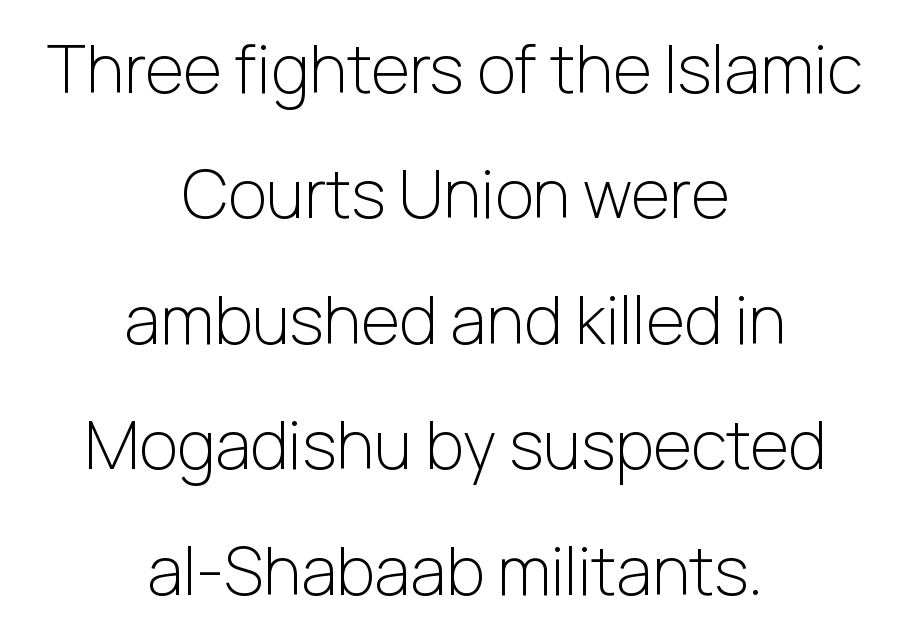
The image shows 66 px light sans-serif type, upright; set centered, loose line spacing (1.9x), normal letter spacing, not underlined; low stroke contrast and a medium x-height.
